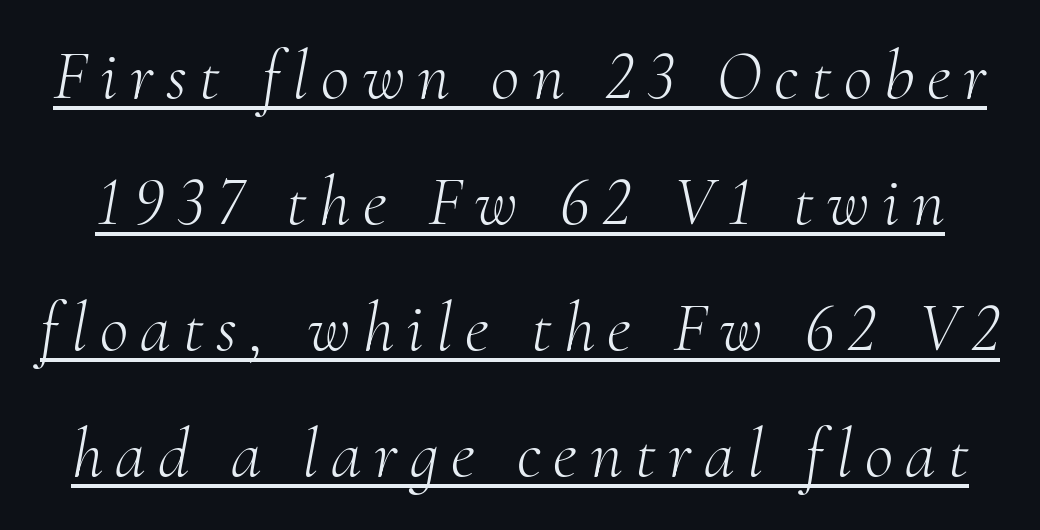
{"serif": "yes", "italic": "yes", "lean": "right", "slant_degrees": 10, "bold": "no", "weight": "light", "width": "normal", "stroke_contrast": "medium", "x_height": "small", "monospaced": "no", "underline": "yes", "line_spacing_ratio": 1.8, "glyph_px": 70}
